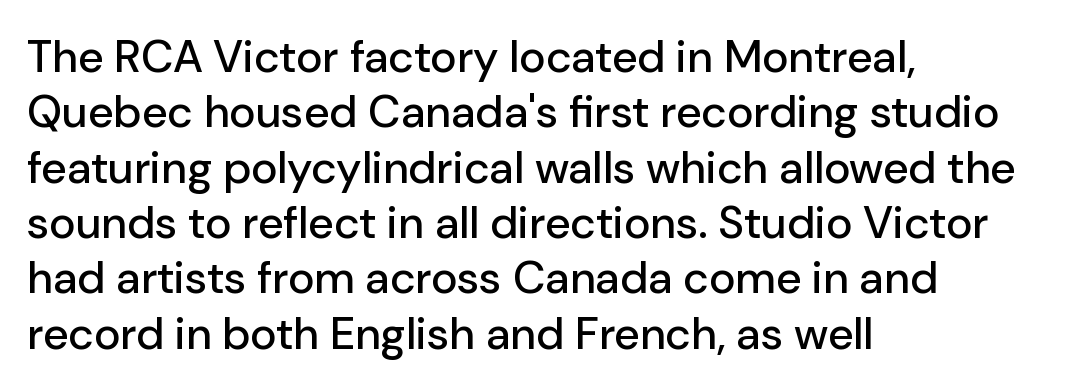
The image shows 45 px sans-serif type, upright; set left-aligned, line spacing 1.23x, normal letter spacing, not underlined; low stroke contrast and a medium x-height.
